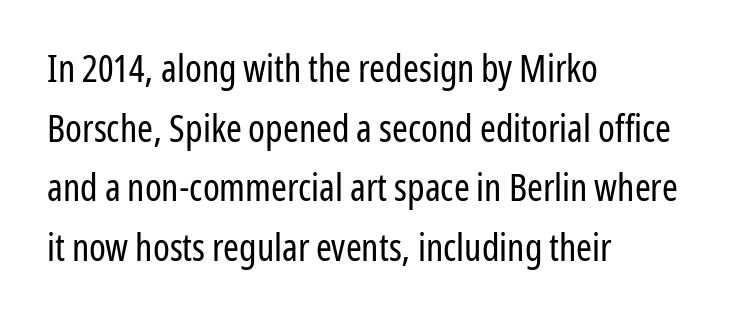
Q: Is the text bold? A: No.
Q: Is the text italic (slanted)? A: No, it is upright.
Q: Is the typeface a serif or a sans-serif typeface? A: Sans-serif.
Q: Is the text underlined? A: No.
Q: How is the paragraph aligned? A: Left-aligned.
Q: Is the spacing between letters normal or unusually wide? A: Normal.
Q: Is the spacing between lines tight, normal or loose? A: Normal.
Q: Width (condensed, normal, or wide)? A: Condensed.
Q: Stroke contrast? A: Low.
Q: x-height? A: Medium.
Q: Monospaced? A: No.
